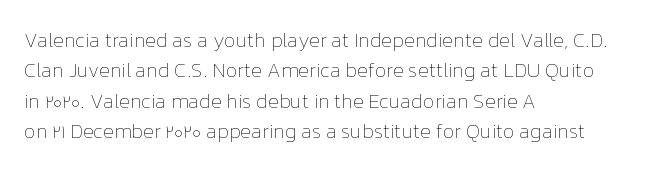
{"italic": "no", "bold": "no", "underline": "no", "align": "left", "line_spacing": "normal", "line_spacing_ratio": 1.52, "letter_spacing": "normal", "letter_spacing_em": 0.0, "glyph_px": 20}
